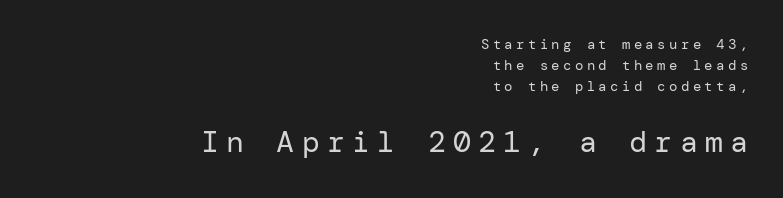
{"serif": "no", "italic": "no", "bold": "no", "weight": "regular", "width": "normal", "stroke_contrast": "low", "x_height": "medium", "underline": "no", "align": "right", "line_spacing": "normal", "line_spacing_ratio": 1.51, "letter_spacing": "wide", "letter_spacing_em": 0.24, "larger_block": "second", "size_ratio": 2.14, "glyph_px": 30}
